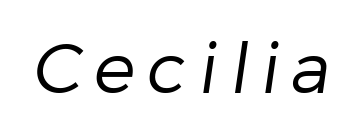
Q: Is the text bold? A: No.
Q: Is the typeface a serif or a sans-serif typeface? A: Sans-serif.
Q: Is the text underlined? A: No.
Q: Width (condensed, normal, or wide)? A: Normal.
Q: Stroke contrast? A: Low.
Q: x-height? A: Medium.
Q: Monospaced? A: No.
